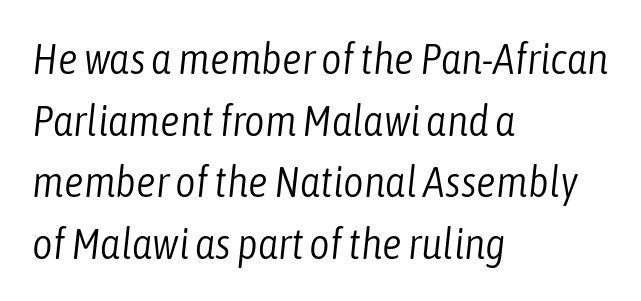
Q: Is the text bold? A: No.
Q: Is the text italic (slanted)? A: Yes, it leans right by about 6 degrees.
Q: Is the text underlined? A: No.
Q: How is the paragraph aligned? A: Left-aligned.
Q: Is the spacing between letters normal or unusually wide? A: Normal.
Q: Is the spacing between lines tight, normal or loose? A: Normal.
Q: Width (condensed, normal, or wide)? A: Condensed.
Q: Stroke contrast? A: Low.
Q: x-height? A: Medium.
Q: Monospaced? A: No.
